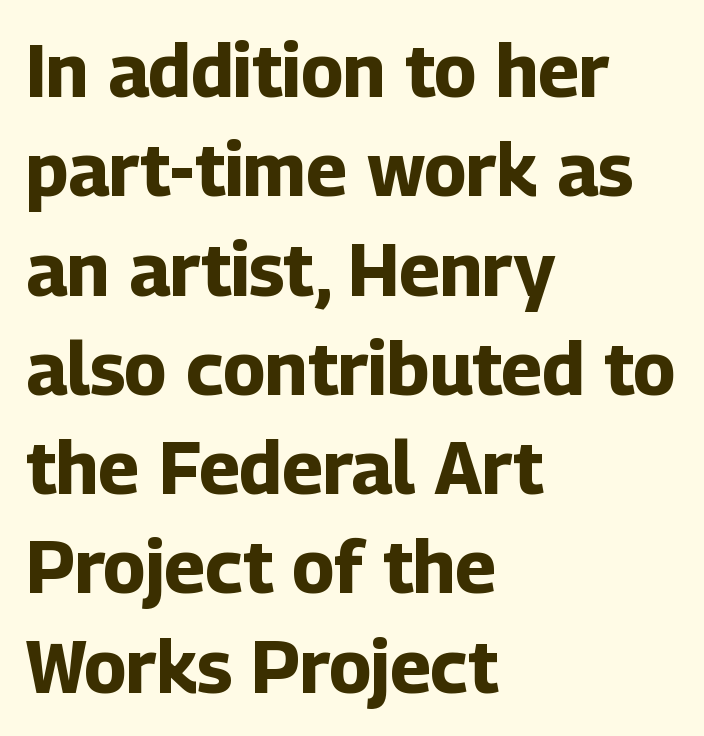
{"serif": "no", "italic": "no", "bold": "yes", "weight": "bold", "width": "normal", "stroke_contrast": "low", "x_height": "medium", "monospaced": "no", "underline": "no", "align": "left", "line_spacing": "normal", "line_spacing_ratio": 1.36, "letter_spacing": "normal", "letter_spacing_em": 0.0, "glyph_px": 73}
